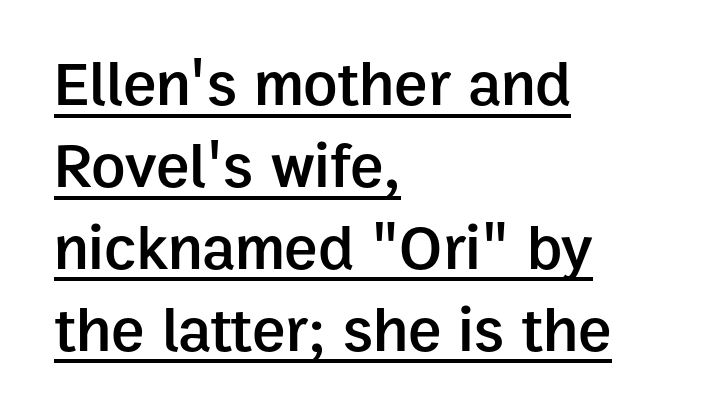
Q: Is the text bold? A: Semi-bold.
Q: Is the text italic (slanted)? A: No, it is upright.
Q: Is the typeface a serif or a sans-serif typeface? A: Sans-serif.
Q: Is the text underlined? A: Yes.
Q: How is the paragraph aligned? A: Left-aligned.
Q: Is the spacing between letters normal or unusually wide? A: Normal.
Q: Is the spacing between lines tight, normal or loose? A: Normal.
Q: Width (condensed, normal, or wide)? A: Normal.
Q: Stroke contrast? A: Low.
Q: x-height? A: Medium.
Q: Monospaced? A: No.
